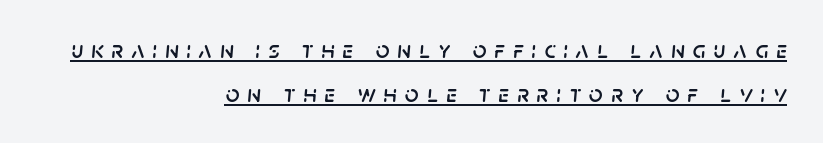
The image shows 24 px text type, italic (leaning right); set right-aligned, line spacing 1.83x, unusually wide letter spacing (+0.34 em), underlined.
